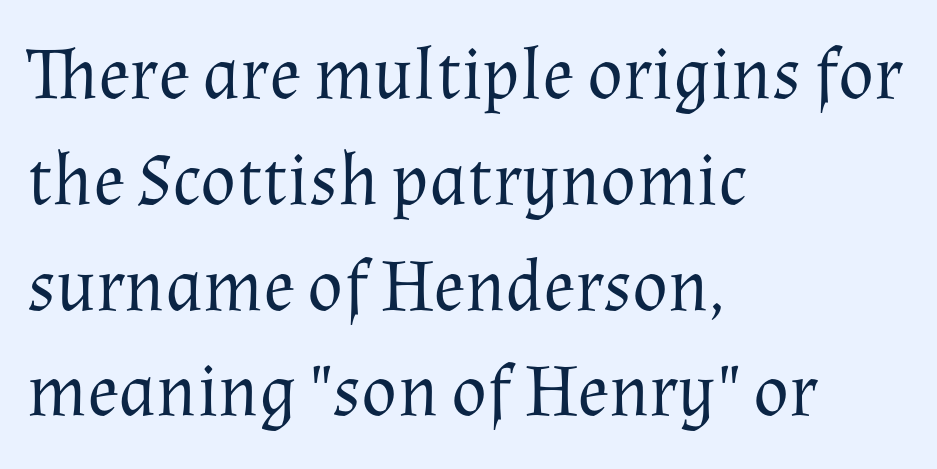
{"serif": "yes", "italic": "no", "bold": "no", "weight": "regular", "width": "normal", "stroke_contrast": "medium", "x_height": "medium", "monospaced": "no", "underline": "no", "align": "left", "line_spacing": "normal", "line_spacing_ratio": 1.43, "letter_spacing": "normal", "letter_spacing_em": 0.0, "glyph_px": 74}
